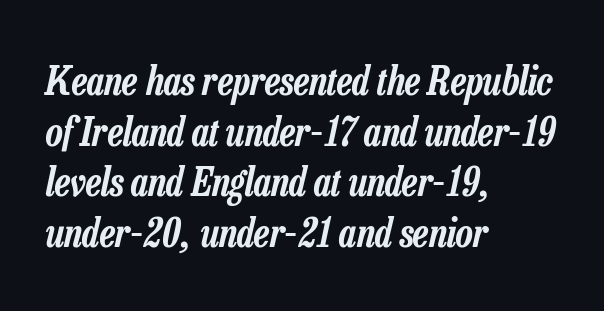
The image shows 39 px condensed type, italic (leaning right); set left-aligned, normal line spacing (1.3x), normal letter spacing, not underlined; low stroke contrast and a medium x-height.
